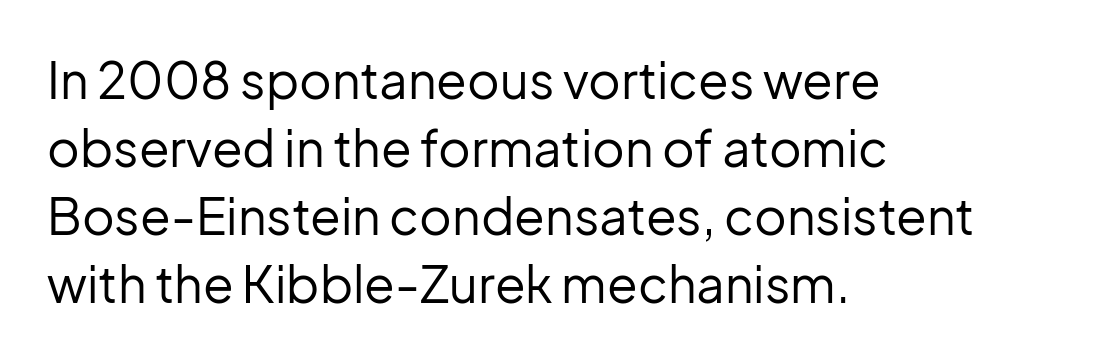
Is the block centered? No — it sits flush against the left margin. Does extra space separate the letters? No, they use regular spacing. If you drew a line through each stem, it would be perfectly vertical. The font sits on the lighter half of the weight spectrum, regular included.
